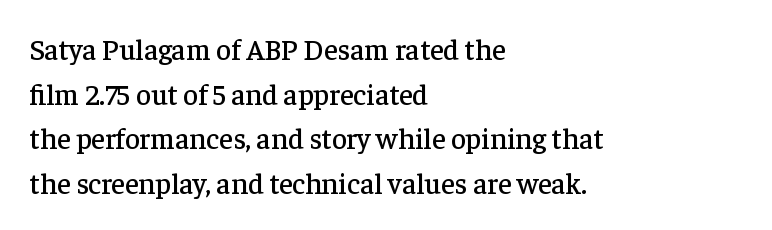
The rendering keeps characters at their native spacing. This sample is left-justified, so line endings fall wherever the words run out. Bare-footed words on every line. Serif or sans? Serif — the stroke terminals have little feet.
